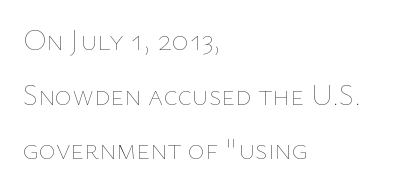
Q: Is the text bold? A: No.
Q: Is the text italic (slanted)? A: No, it is upright.
Q: Is the text underlined? A: No.
Q: How is the paragraph aligned? A: Left-aligned.
Q: Is the spacing between letters normal or unusually wide? A: Normal.
Q: Width (condensed, normal, or wide)? A: Normal.
Q: Stroke contrast? A: Low.
Q: x-height? A: Medium.
Q: Monospaced? A: No.
